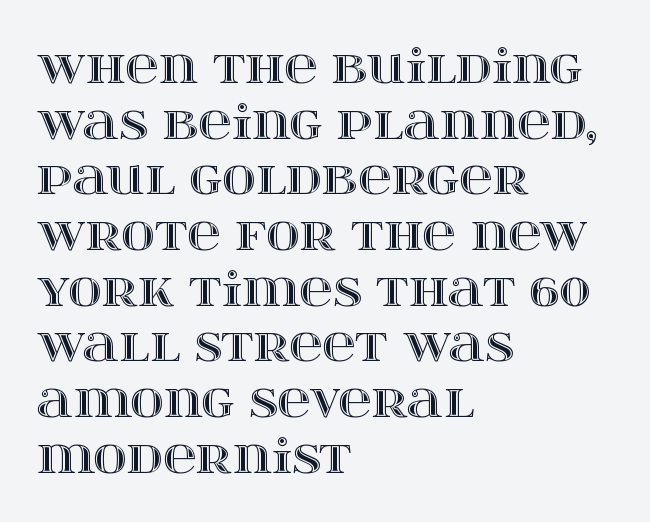
Q: Is the text italic (slanted)? A: No, it is upright.
Q: Is the text underlined? A: No.
Q: How is the paragraph aligned? A: Left-aligned.
Q: Is the spacing between letters normal or unusually wide? A: Normal.
Q: Width (condensed, normal, or wide)? A: Wide.
Q: x-height? A: Large.
Q: Monospaced? A: No.
